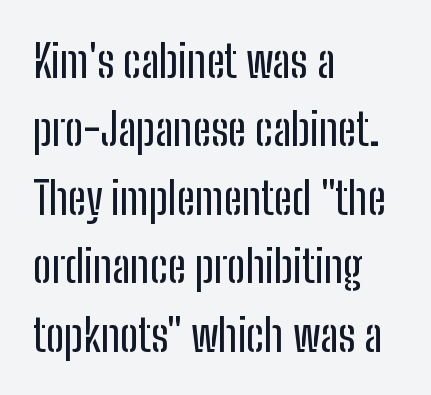
Q: Is the text italic (slanted)? A: No, it is upright.
Q: Is the typeface a serif or a sans-serif typeface? A: Sans-serif.
Q: Is the text underlined? A: No.
Q: How is the paragraph aligned? A: Left-aligned.
Q: Is the spacing between letters normal or unusually wide? A: Normal.
Q: Is the spacing between lines tight, normal or loose? A: Normal.
Q: Width (condensed, normal, or wide)? A: Condensed.
Q: Stroke contrast? A: Low.
Q: x-height? A: Medium.
Q: Monospaced? A: No.
